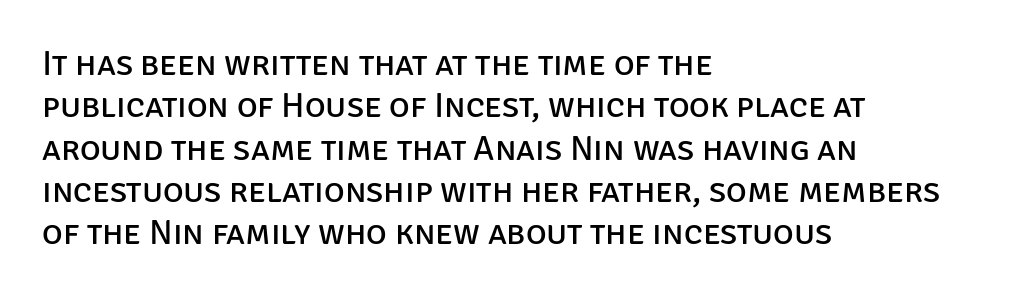
The image shows 35 px regular-weight sans-serif type, upright; set left-aligned, line spacing 1.21x, normal letter spacing, not underlined; low stroke contrast and a large x-height.
